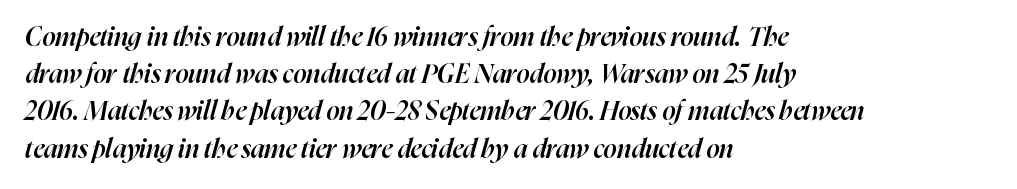
Q: Is the text bold? A: Semi-bold.
Q: Is the text italic (slanted)? A: Yes, it leans right by about 16 degrees.
Q: Is the text underlined? A: No.
Q: How is the paragraph aligned? A: Left-aligned.
Q: Is the spacing between letters normal or unusually wide? A: Normal.
Q: Is the spacing between lines tight, normal or loose? A: Normal.
